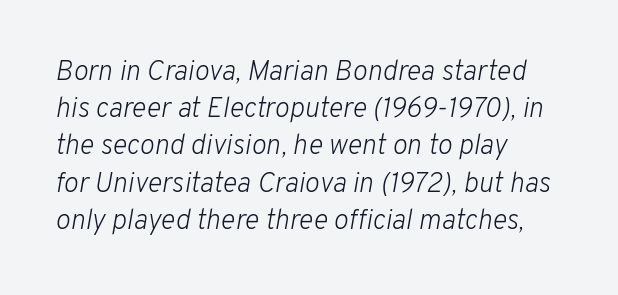
The image shows 28 px light type, italic (leaning right); set left-aligned, normal line spacing (1.33x), normal letter spacing, not underlined; low stroke contrast and a medium x-height.
